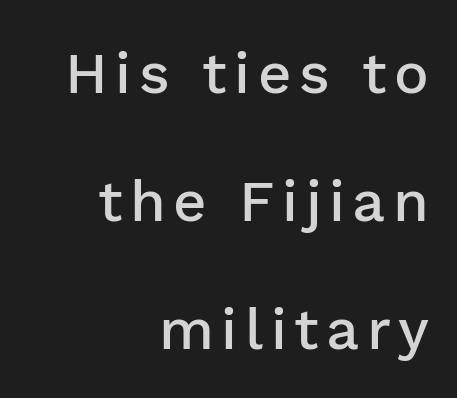
The image shows 58 px semibold sans-serif type, upright; set right-aligned, loose line spacing (2.21x), not underlined; low stroke contrast and a medium x-height.
